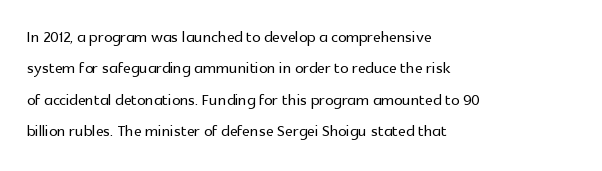
{"italic": "no", "underline": "no", "align": "left", "line_spacing": "normal", "line_spacing_ratio": 1.5, "letter_spacing": "normal", "letter_spacing_em": 0.0, "glyph_px": 21}
